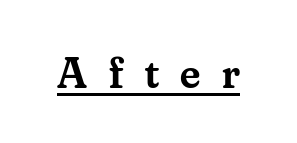
Q: Is the text bold? A: Semi-bold.
Q: Is the text italic (slanted)? A: No, it is upright.
Q: Is the typeface a serif or a sans-serif typeface? A: Serif.
Q: Is the text underlined? A: Yes.
Q: Is the spacing between letters normal or unusually wide? A: Unusually wide.
Q: Width (condensed, normal, or wide)? A: Normal.
Q: Stroke contrast? A: Medium.
Q: x-height? A: Small.
Q: Monospaced? A: No.
